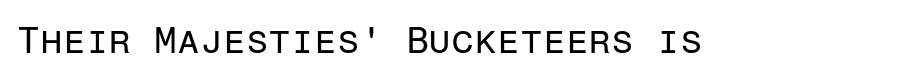
{"serif": "no", "italic": "no", "bold": "no", "weight": "regular", "width": "normal", "stroke_contrast": "low", "x_height": "medium", "monospaced": "yes", "underline": "no", "letter_spacing": "normal", "letter_spacing_em": 0.0, "glyph_px": 37}
